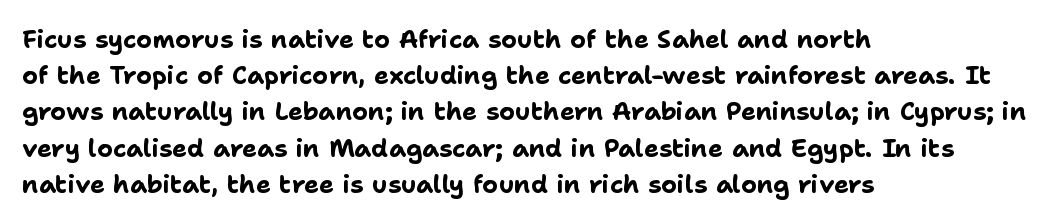
Typesetter's note: full bold, strokes at maximum text heaviness. Rendered with straight, roman letterforms. The line-height multiplier appears to be the usual default. Words appear dense and cohesive because spacing is normal. A student would call this left alignment; a typographer would say flush left, rag right. The baseline area is clear.
